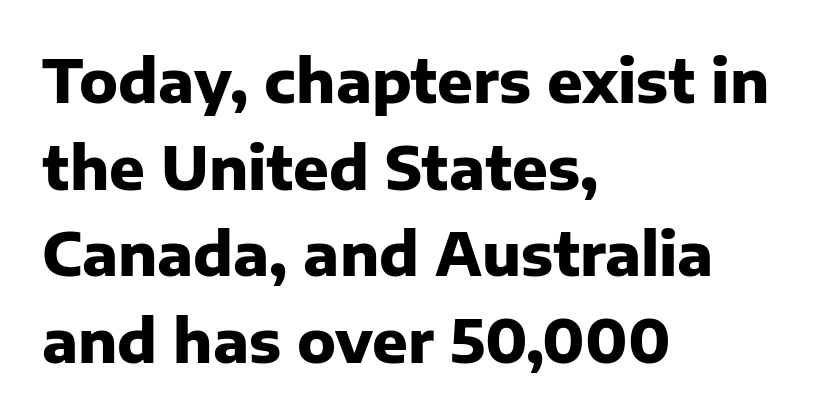
The image shows 59 px heavy sans-serif type, upright; set left-aligned, normal line spacing (1.47x), normal letter spacing, not underlined; low stroke contrast and a medium x-height.
